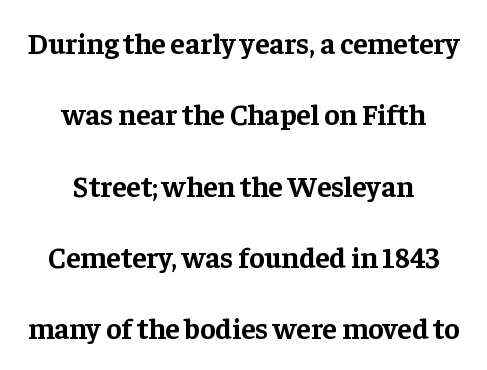
{"serif": "yes", "italic": "no", "bold": "yes", "weight": "bold", "width": "normal", "stroke_contrast": "low", "x_height": "medium", "monospaced": "no", "underline": "no", "align": "center", "line_spacing": "loose", "line_spacing_ratio": 2.46, "letter_spacing": "normal", "letter_spacing_em": 0.0, "glyph_px": 29}
